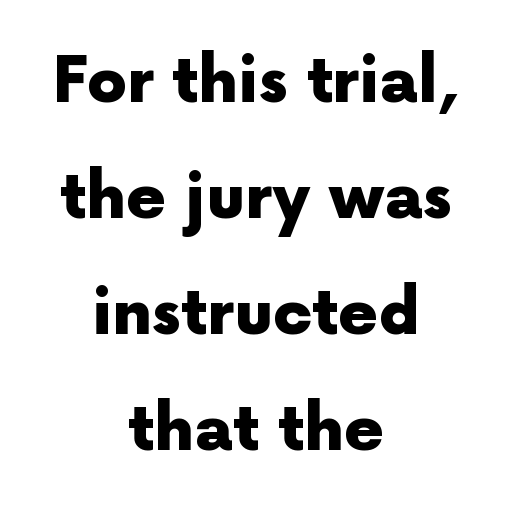
This rendering features lettering with no underline. Character widths vary here, with narrow letters taking less room than wide ones. The specimen reads as upright at a glance. What kind of face is this? One without serifs — a sans. Is the letter spacing exaggerated? No — it looks like the ordinary default. The face used here has the dense, thick strokes of a bold.
